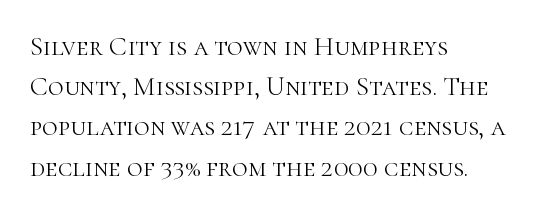
{"italic": "no", "bold": "no", "underline": "no", "align": "left", "line_spacing": "normal", "line_spacing_ratio": 1.49, "letter_spacing": "normal", "letter_spacing_em": 0.0, "glyph_px": 27}
